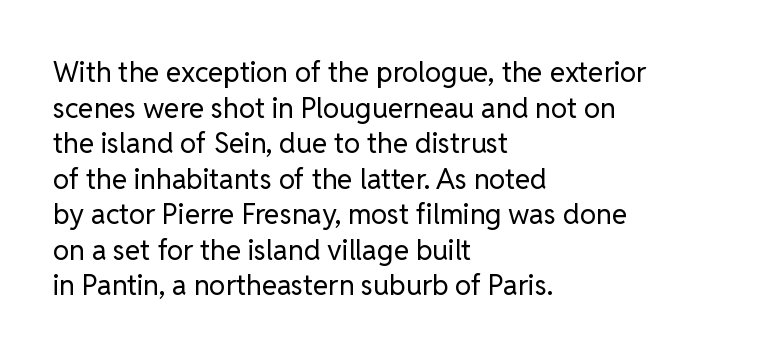
{"serif": "no", "italic": "no", "bold": "no", "weight": "regular", "width": "normal", "stroke_contrast": "low", "x_height": "medium", "monospaced": "no", "underline": "no", "align": "left", "line_spacing": "normal", "line_spacing_ratio": 1.27, "letter_spacing": "normal", "letter_spacing_em": 0.0, "glyph_px": 28}
